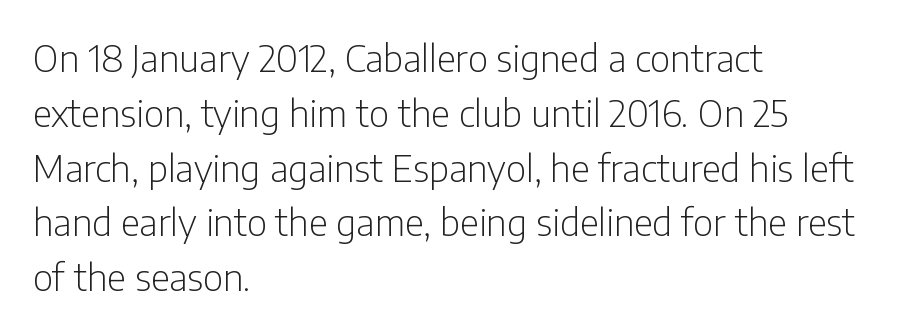
{"serif": "no", "italic": "no", "bold": "no", "weight": "light", "width": "condensed", "stroke_contrast": "low", "x_height": "medium", "monospaced": "no", "underline": "no", "align": "left", "line_spacing": "normal", "line_spacing_ratio": 1.48, "letter_spacing": "normal", "letter_spacing_em": 0.0, "glyph_px": 37}
